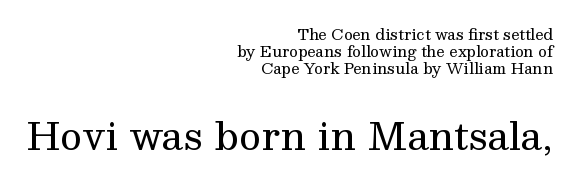
Q: Is the text bold? A: No.
Q: Is the text italic (slanted)? A: No, it is upright.
Q: Is the typeface a serif or a sans-serif typeface? A: Serif.
Q: Is the text underlined? A: No.
Q: How is the paragraph aligned? A: Right-aligned.
Q: Is the spacing between letters normal or unusually wide? A: Normal.
Q: Is the spacing between lines tight, normal or loose? A: Tight.
Q: Which block of text is set in a larger size, the first (top) or the second (bottom)? A: The second (bottom) one.
Q: Width (condensed, normal, or wide)? A: Normal.
Q: Stroke contrast? A: Medium.
Q: x-height? A: Medium.
Q: Monospaced? A: No.
